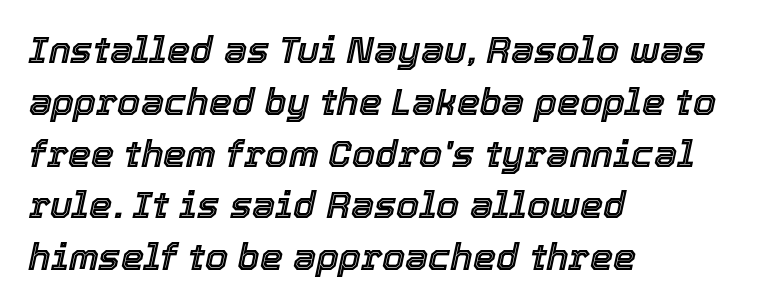
Q: Is the text italic (slanted)? A: Yes, it leans right by about 12 degrees.
Q: Is the text underlined? A: No.
Q: How is the paragraph aligned? A: Left-aligned.
Q: Is the spacing between letters normal or unusually wide? A: Normal.
Q: Is the spacing between lines tight, normal or loose? A: Normal.
Q: Width (condensed, normal, or wide)? A: Normal.
Q: x-height? A: Medium.
Q: Monospaced? A: No.
